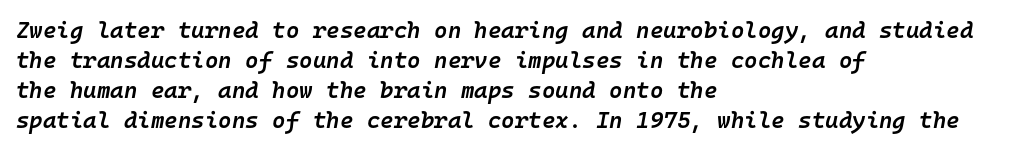
Q: Is the text bold? A: Semi-bold.
Q: Is the text italic (slanted)? A: Yes, it leans right by about 10 degrees.
Q: Is the text underlined? A: No.
Q: How is the paragraph aligned? A: Left-aligned.
Q: Is the spacing between letters normal or unusually wide? A: Normal.
Q: Is the spacing between lines tight, normal or loose? A: Normal.
